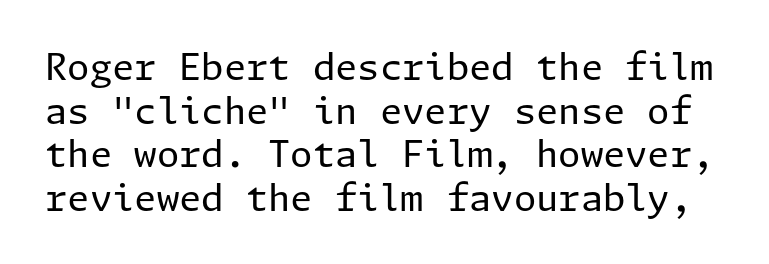
{"serif": "no", "italic": "no", "bold": "no", "weight": "regular", "width": "normal", "stroke_contrast": "low", "x_height": "medium", "underline": "no", "line_spacing_ratio": 1.21, "letter_spacing": "normal", "letter_spacing_em": 0.0, "glyph_px": 36}
